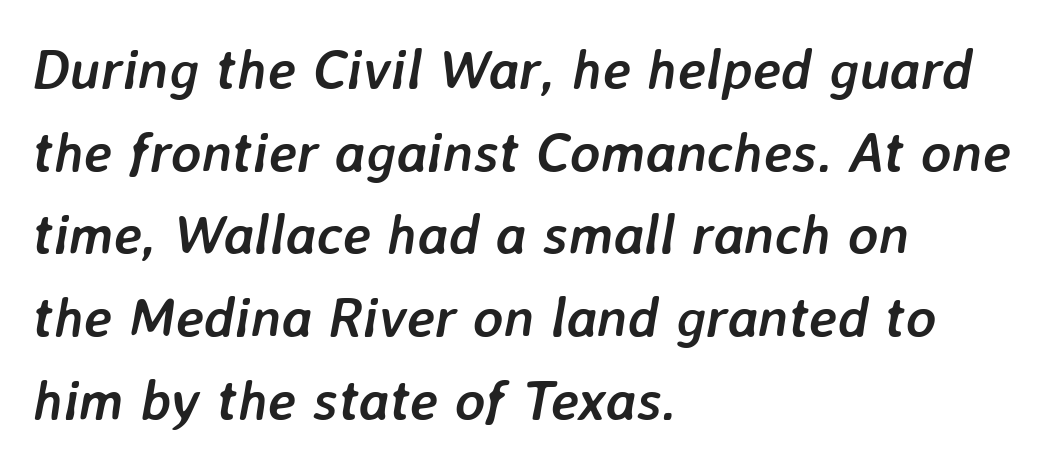
Each letter keeps its own natural width here, so spacing adapts to shape. The passage shown stacks its lines at a standard gap. Quick note: italic. Caption: standard tracking, unaltered.
